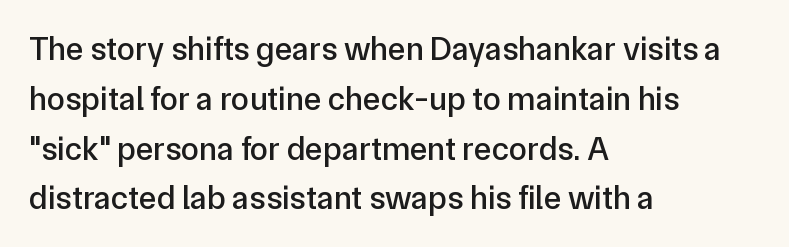
Proportional: the letters do not fall into vertical columns. A typesetter would call this leading conventional body-copy spacing. Underlining? Definitely not there. Designer's note — italics off, roman on. A classic flush-left, rag-right setting is used for this passage. What stands out about the letter spacing? Nothing — it is the standard amount.
